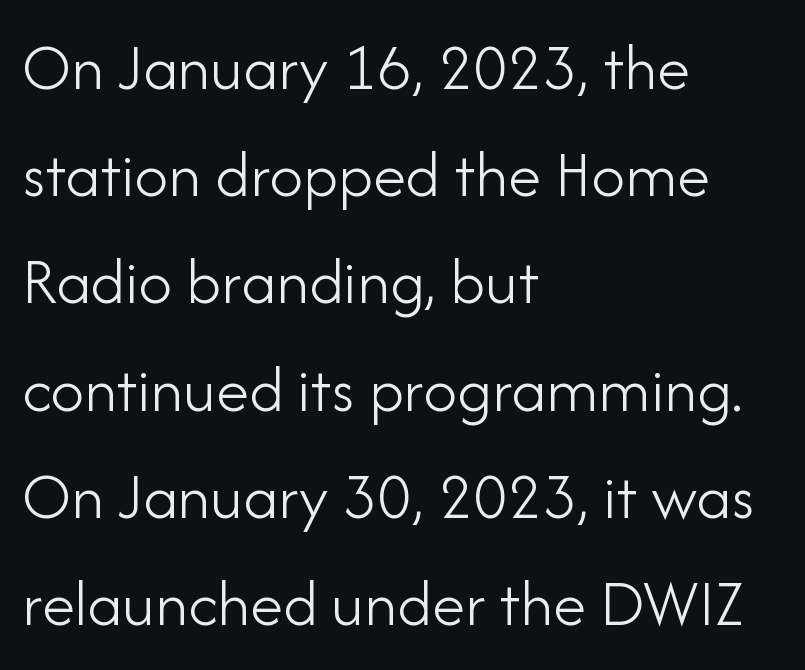
Q: Is the text bold? A: No.
Q: Is the text italic (slanted)? A: No, it is upright.
Q: Is the typeface a serif or a sans-serif typeface? A: Sans-serif.
Q: Is the text underlined? A: No.
Q: How is the paragraph aligned? A: Left-aligned.
Q: Is the spacing between letters normal or unusually wide? A: Normal.
Q: Is the spacing between lines tight, normal or loose? A: Normal.
Q: Width (condensed, normal, or wide)? A: Normal.
Q: Stroke contrast? A: Low.
Q: x-height? A: Small.
Q: Monospaced? A: No.
